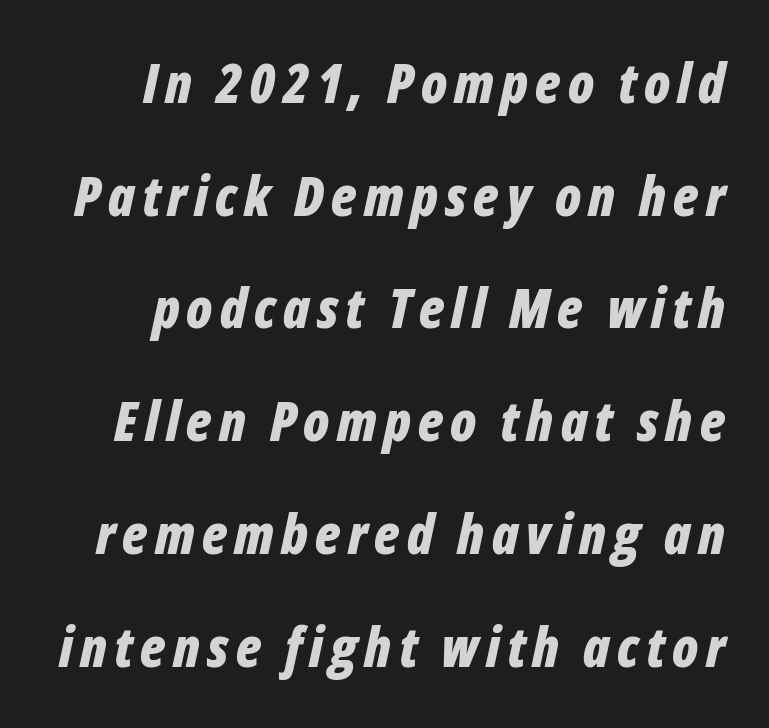
The image shows 55 px bold, condensed type, italic (leaning right); set loose line spacing (2.05x), not underlined; low stroke contrast and a medium x-height.
